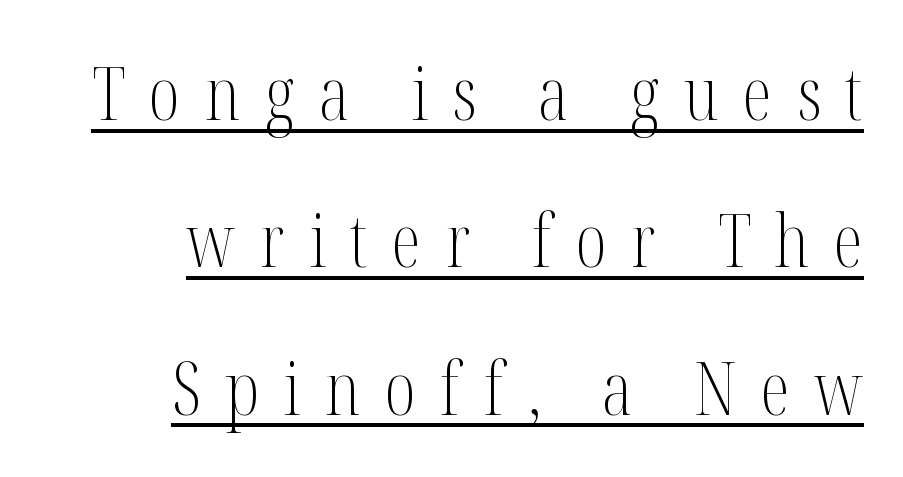
{"serif": "yes", "italic": "no", "bold": "no", "weight": "light", "width": "condensed", "stroke_contrast": "medium", "x_height": "medium", "monospaced": "no", "underline": "yes", "align": "right", "line_spacing": "loose", "line_spacing_ratio": 1.99, "letter_spacing": "wide", "letter_spacing_em": 0.33, "glyph_px": 74}
